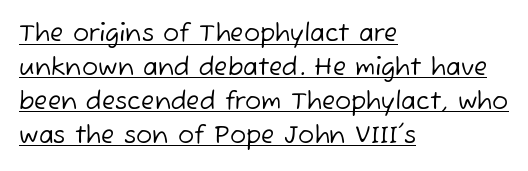
{"bold": "no", "underline": "yes", "align": "left", "line_spacing": "normal", "line_spacing_ratio": 1.41, "letter_spacing": "normal", "letter_spacing_em": 0.0, "glyph_px": 24}
